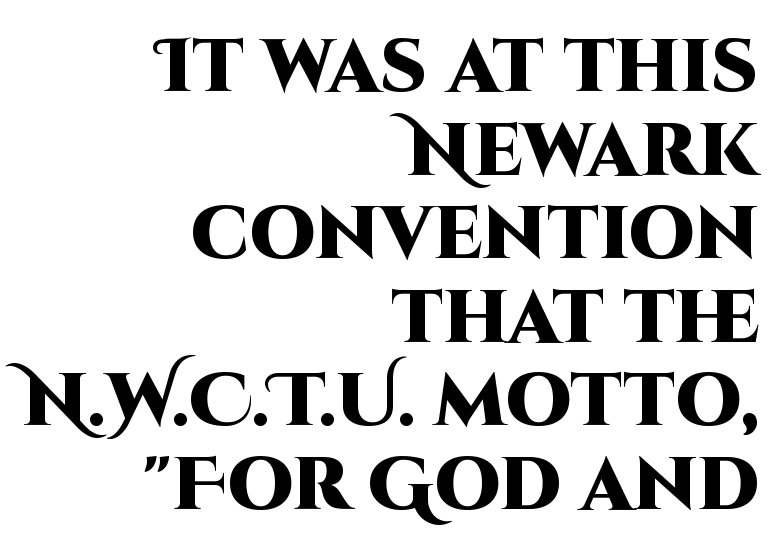
When letters stand straight like this, we call the style roman or upright. Visually the block forms a straight wall on the right and a jagged coastline on the left. Each new line begins almost immediately beneath the previous one. Underlining? Definitely not there. In terms of letterform style, serifs are entirely absent. Varying glyph widths throughout — classic text-font behaviour.
